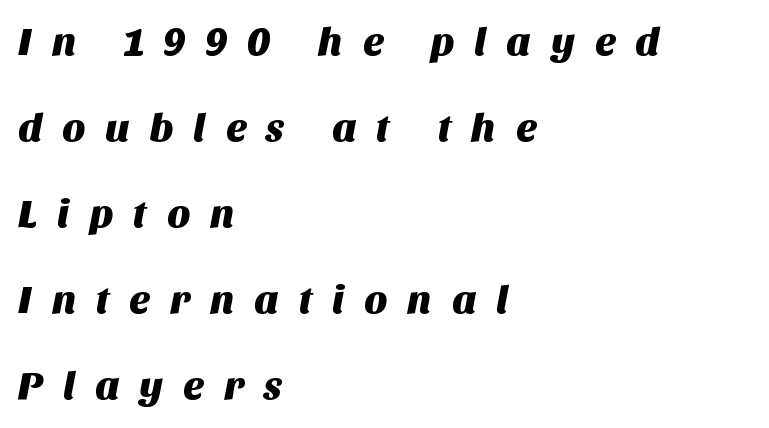
The image shows 40 px sans-serif type; set left-aligned, loose line spacing (2.15x), unusually wide letter spacing (+0.48 em), not underlined; medium stroke contrast and a large x-height.
